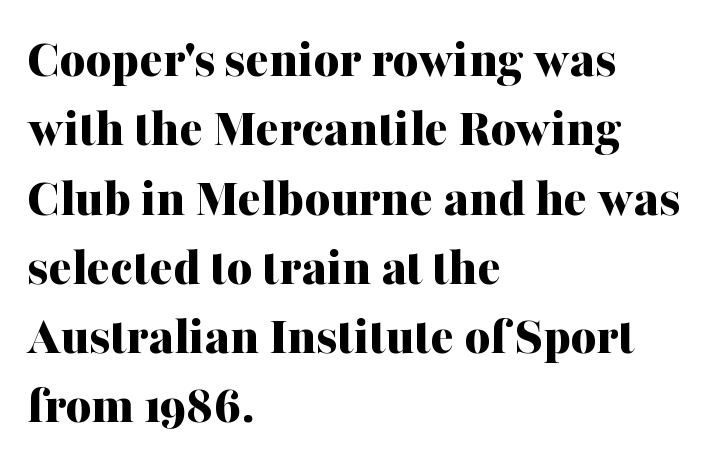
Q: Is the text bold? A: Yes.
Q: Is the text italic (slanted)? A: No, it is upright.
Q: Is the typeface a serif or a sans-serif typeface? A: Serif.
Q: Is the text underlined? A: No.
Q: How is the paragraph aligned? A: Left-aligned.
Q: Is the spacing between letters normal or unusually wide? A: Normal.
Q: Is the spacing between lines tight, normal or loose? A: Normal.
Q: Width (condensed, normal, or wide)? A: Normal.
Q: Stroke contrast? A: Medium.
Q: x-height? A: Medium.
Q: Monospaced? A: No.
